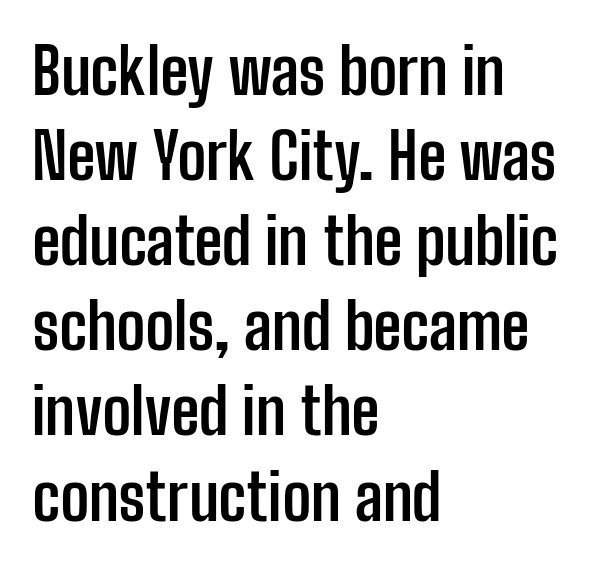
A full-strength bold gives these letters their thick strokes. Designer's note — italics off, roman on. Quick note: underline off. Look at the tracking — it's just the regular setting, nothing added. Line starts are locked; line ends wander. Regarding leading, the lines here are spaced in the standard way.
